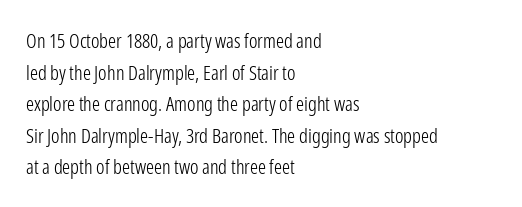
The image shows 20 px text type, upright; set left-aligned, normal line spacing (1.58x), normal letter spacing, not underlined.
